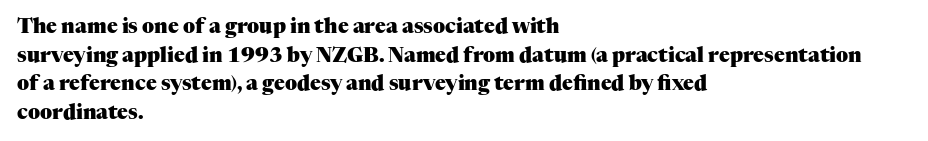
Q: Is the text bold? A: Yes.
Q: Is the text italic (slanted)? A: No, it is upright.
Q: Is the text underlined? A: No.
Q: How is the paragraph aligned? A: Left-aligned.
Q: Is the spacing between letters normal or unusually wide? A: Normal.
Q: Is the spacing between lines tight, normal or loose? A: Normal.
